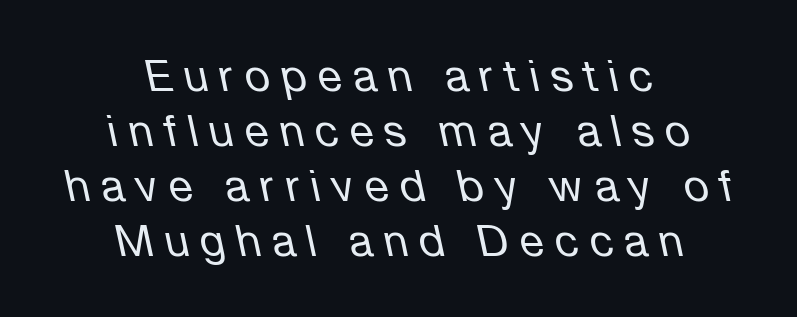
Where is the straight margin? There isn't one; the lines are centered. Caption: expanded tracking, letters set apart. These lines are rendered in a variable-pitch font. If you measured baseline to baseline, you'd find a middling distance. Underlining? Definitely not there.
